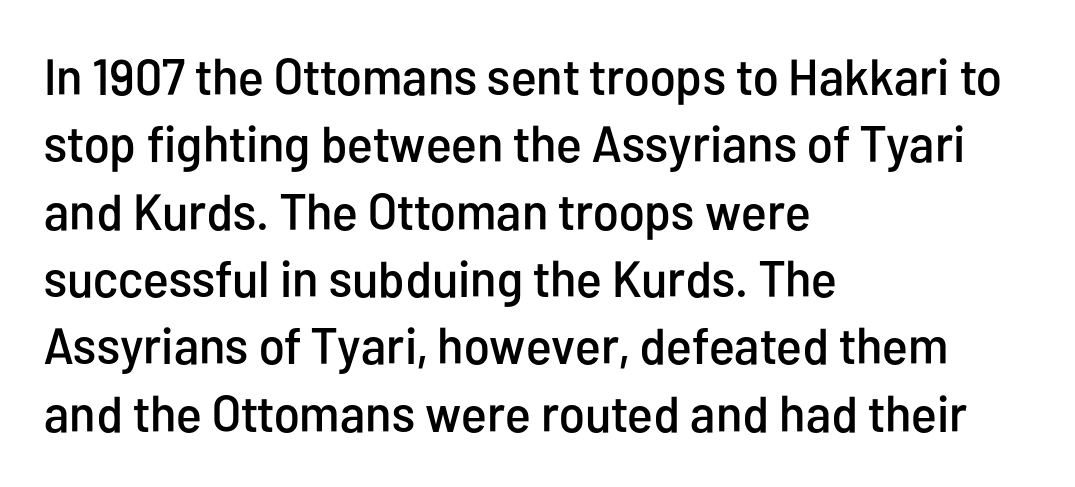
Do the letters lean? They stand straight. Varying glyph widths throughout — classic text-font behaviour. The typeface chosen for these lines omits serifs. Interline gaps are of average width in this sample. This rendering uses left alignment, leaving the right contour irregular. Here the glyphs are tracked normally, forming tight word shapes.
